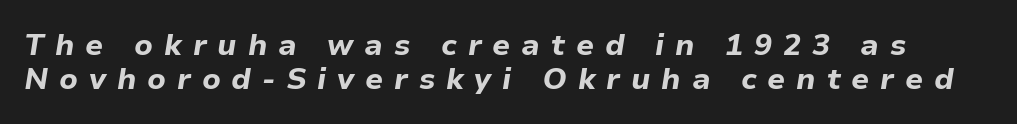
{"italic": "yes", "lean": "right", "slant_degrees": 9, "bold": "yes", "weight": "bold", "width": "normal", "stroke_contrast": "low", "x_height": "medium", "monospaced": "no", "underline": "no", "line_spacing": "tight", "line_spacing_ratio": 1.13, "letter_spacing": "wide", "letter_spacing_em": 0.36, "glyph_px": 30}
